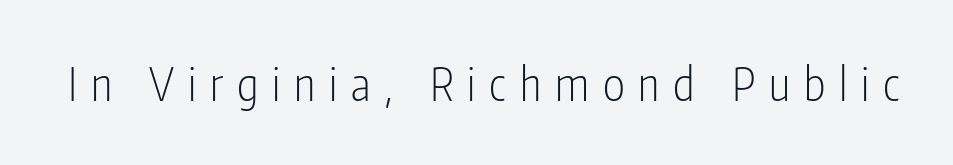
Only glyphs here, with clear space below each row. You could not count columns in this text — the font is proportionally spaced. Tall strokes in this sample are plumb rather than angled. Is the stroke heavy? The answer is a plain regular-or-lighter. The rendering inserts visible extra space after every character. No feet cap the strokes, marking this as sans-serif type.
